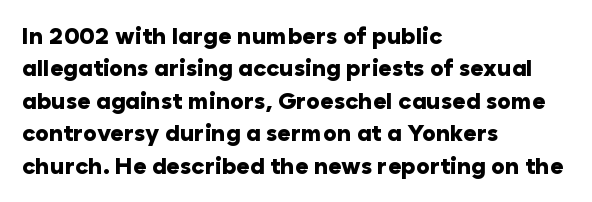
The image shows 23 px bold type, upright; set left-aligned, normal line spacing (1.41x), normal letter spacing, not underlined.
